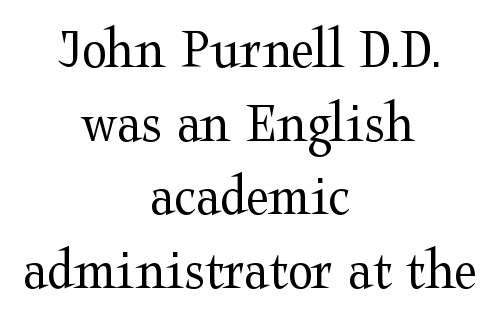
Q: Is the text bold? A: No.
Q: Is the text italic (slanted)? A: No, it is upright.
Q: Is the typeface a serif or a sans-serif typeface? A: Serif.
Q: Is the text underlined? A: No.
Q: How is the paragraph aligned? A: Centered.
Q: Is the spacing between letters normal or unusually wide? A: Normal.
Q: Is the spacing between lines tight, normal or loose? A: Normal.
Q: Width (condensed, normal, or wide)? A: Wide.
Q: Stroke contrast? A: Medium.
Q: x-height? A: Medium.
Q: Monospaced? A: No.
